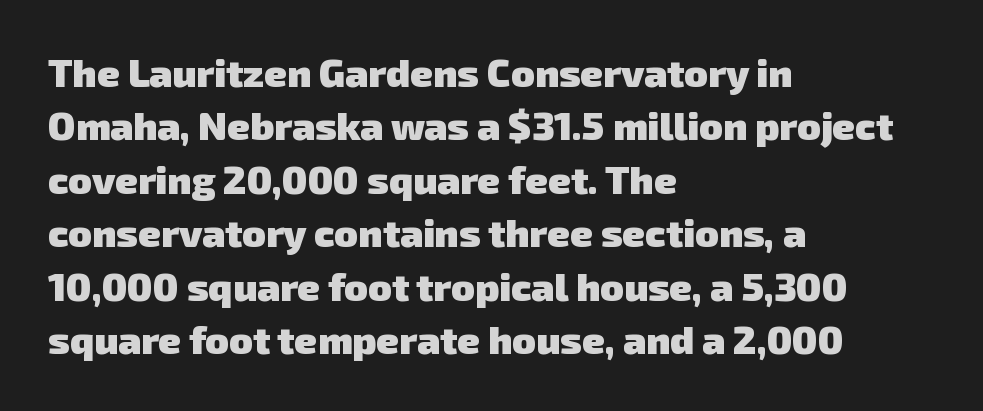
Q: Is the text bold? A: Yes.
Q: Is the typeface a serif or a sans-serif typeface? A: Sans-serif.
Q: Is the text underlined? A: No.
Q: How is the paragraph aligned? A: Left-aligned.
Q: Is the spacing between letters normal or unusually wide? A: Normal.
Q: Is the spacing between lines tight, normal or loose? A: Normal.
Q: Width (condensed, normal, or wide)? A: Normal.
Q: Stroke contrast? A: Low.
Q: x-height? A: Medium.
Q: Monospaced? A: No.
